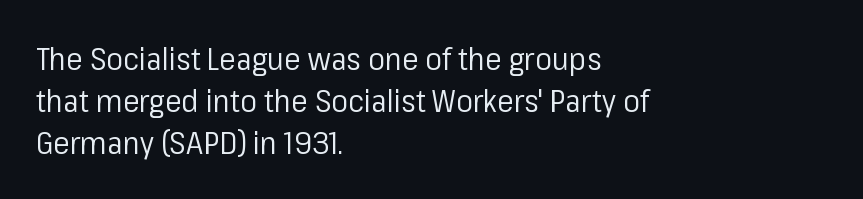
{"serif": "no", "italic": "no", "bold": "no", "weight": "regular", "width": "normal", "stroke_contrast": "low", "x_height": "medium", "monospaced": "no", "underline": "no", "align": "left", "line_spacing": "normal", "line_spacing_ratio": 1.35, "letter_spacing": "normal", "letter_spacing_em": 0.0, "glyph_px": 31}
